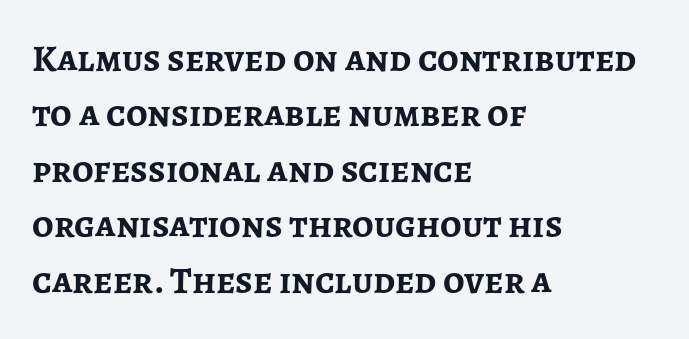
Q: Is the text bold? A: Yes.
Q: Is the text italic (slanted)? A: No, it is upright.
Q: Is the typeface a serif or a sans-serif typeface? A: Sans-serif.
Q: Is the text underlined? A: No.
Q: How is the paragraph aligned? A: Left-aligned.
Q: Is the spacing between letters normal or unusually wide? A: Normal.
Q: Is the spacing between lines tight, normal or loose? A: Normal.
Q: Width (condensed, normal, or wide)? A: Normal.
Q: Stroke contrast? A: Low.
Q: x-height? A: Medium.
Q: Monospaced? A: No.
